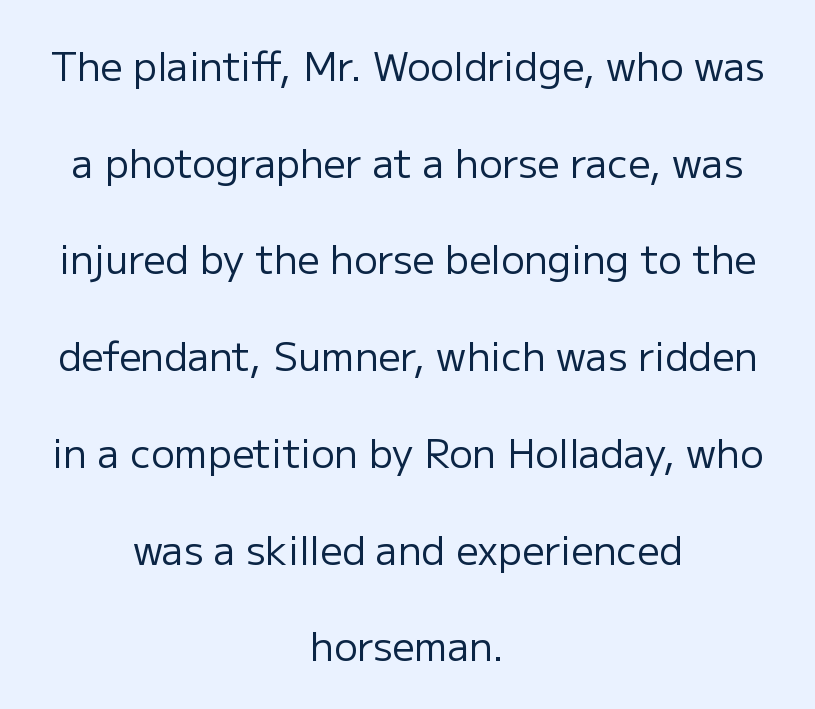
{"serif": "no", "italic": "no", "bold": "no", "weight": "regular", "width": "normal", "stroke_contrast": "low", "x_height": "medium", "monospaced": "no", "underline": "no", "align": "center", "line_spacing": "loose", "line_spacing_ratio": 2.48, "letter_spacing": "normal", "letter_spacing_em": 0.0, "glyph_px": 39}
